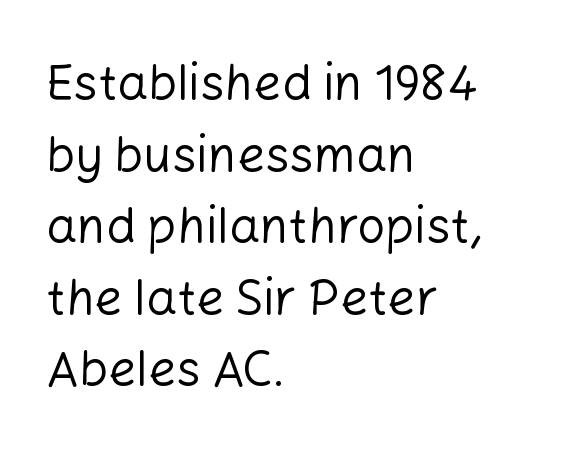
{"serif": "no", "italic": "no", "bold": "no", "weight": "regular", "width": "normal", "stroke_contrast": "low", "x_height": "medium", "monospaced": "no", "underline": "no", "align": "left", "line_spacing": "normal", "line_spacing_ratio": 1.46, "letter_spacing": "normal", "letter_spacing_em": 0.0, "glyph_px": 49}
